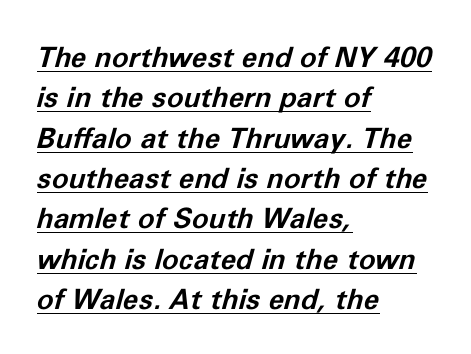
{"italic": "yes", "lean": "right", "slant_degrees": 11, "bold": "yes", "weight": "bold", "width": "normal", "stroke_contrast": "low", "x_height": "medium", "monospaced": "no", "underline": "yes", "align": "left", "line_spacing": "normal", "line_spacing_ratio": 1.44, "letter_spacing": "normal", "letter_spacing_em": 0.0, "glyph_px": 28}
